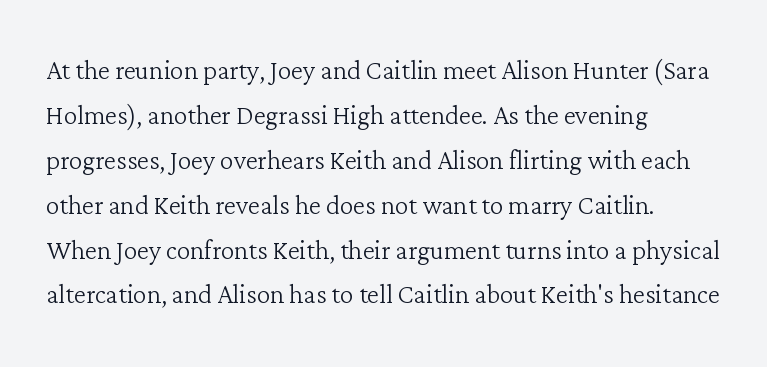
{"serif": "yes", "italic": "no", "bold": "no", "weight": "light", "width": "normal", "stroke_contrast": "low", "x_height": "medium", "monospaced": "no", "underline": "no", "align": "left", "line_spacing": "normal", "line_spacing_ratio": 1.32, "letter_spacing": "normal", "letter_spacing_em": 0.0, "glyph_px": 34}
